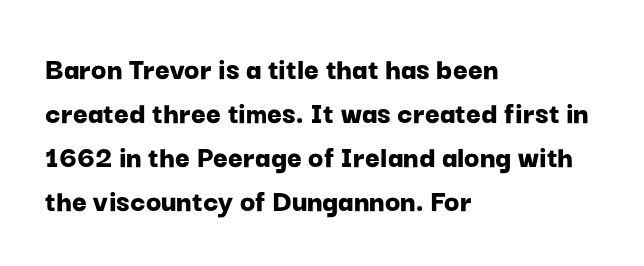
{"serif": "no", "italic": "no", "bold": "yes", "weight": "bold", "width": "normal", "stroke_contrast": "low", "x_height": "medium", "monospaced": "no", "underline": "no", "align": "left", "line_spacing": "normal", "line_spacing_ratio": 1.37, "letter_spacing": "normal", "letter_spacing_em": 0.0, "glyph_px": 32}
